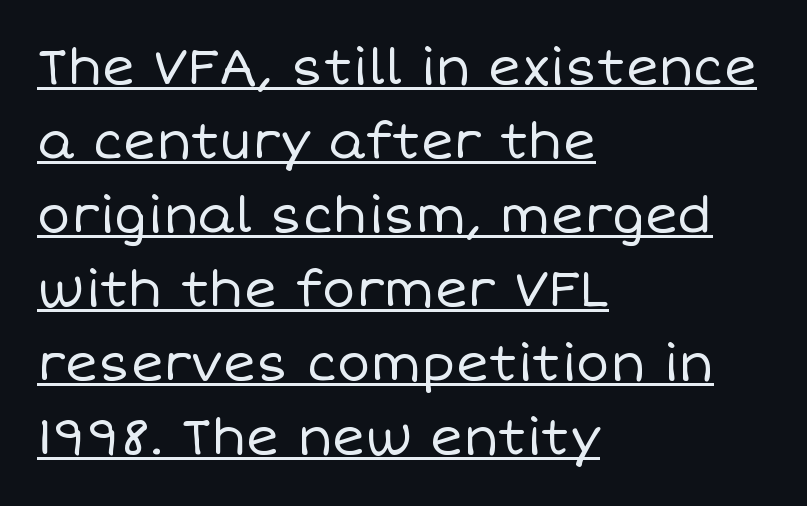
{"italic": "no", "bold": "no", "weight": "regular", "width": "normal", "stroke_contrast": "low", "x_height": "large", "monospaced": "no", "underline": "yes", "align": "left", "line_spacing": "normal", "line_spacing_ratio": 1.48, "letter_spacing": "normal", "letter_spacing_em": 0.0, "glyph_px": 50}
